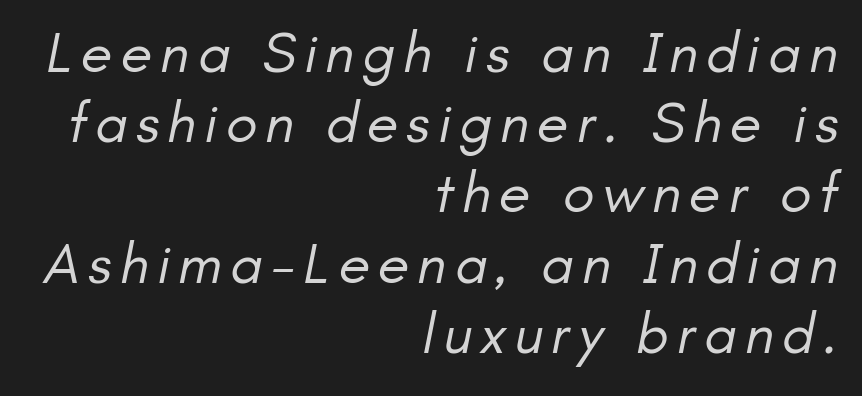
The gap between lines stays unmarked. Note the varied advance widths — an 'i' is clearly narrower than an 'm'. Line ends are locked; line starts wander. Letterform terminals end flat and unadorned throughout the passage. Weight: in the light-to-regular range.
